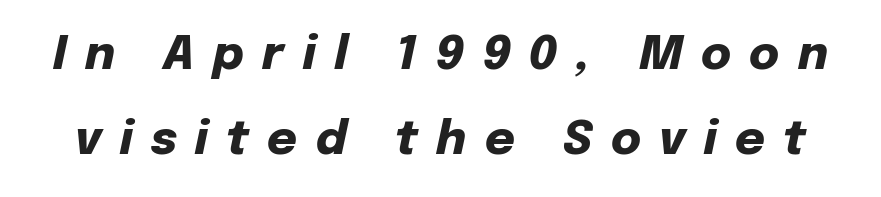
The image shows 46 px heavy type, italic (leaning right); set line spacing 1.84x, unusually wide letter spacing (+0.4 em), not underlined; low stroke contrast and a medium x-height.
